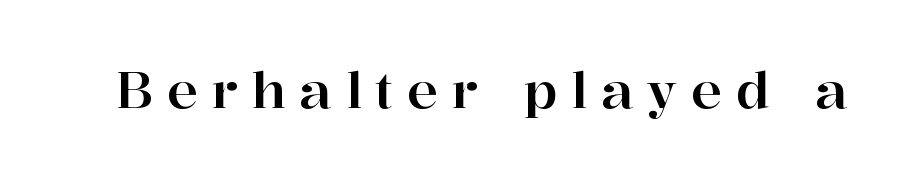
{"serif": "yes", "italic": "no", "width": "normal", "stroke_contrast": "high", "x_height": "medium", "monospaced": "no", "underline": "no", "letter_spacing": "wide", "letter_spacing_em": 0.27, "glyph_px": 51}
